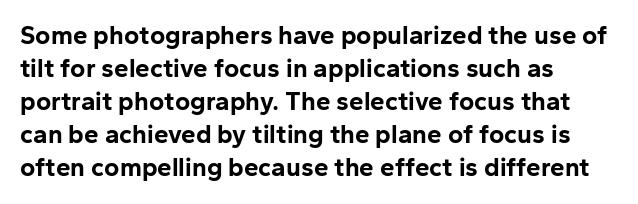
{"italic": "no", "bold": "yes", "underline": "no", "align": "left", "line_spacing": "normal", "line_spacing_ratio": 1.27, "letter_spacing": "normal", "letter_spacing_em": 0.0, "glyph_px": 26}
